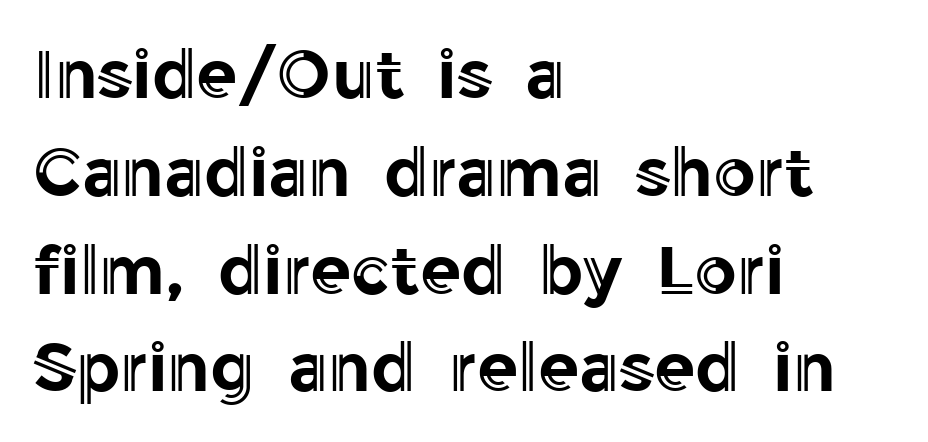
Q: Is the text italic (slanted)? A: No, it is upright.
Q: Is the text underlined? A: No.
Q: How is the paragraph aligned? A: Left-aligned.
Q: Is the spacing between letters normal or unusually wide? A: Normal.
Q: Is the spacing between lines tight, normal or loose? A: Normal.
Q: Width (condensed, normal, or wide)? A: Normal.
Q: x-height? A: Medium.
Q: Monospaced? A: No.
